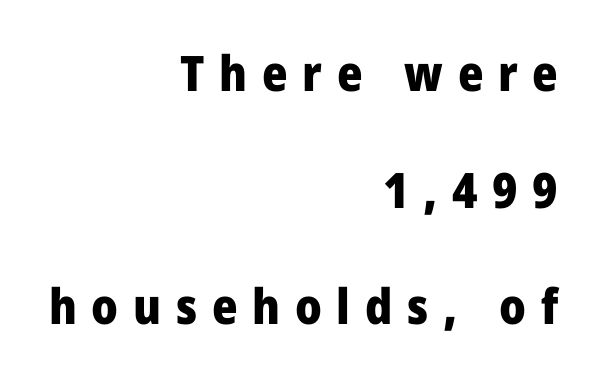
The image shows 49 px heavy sans-serif type, upright; set right-aligned, loose line spacing (2.38x), unusually wide letter spacing (+0.3 em), not underlined; low stroke contrast and a medium x-height.
